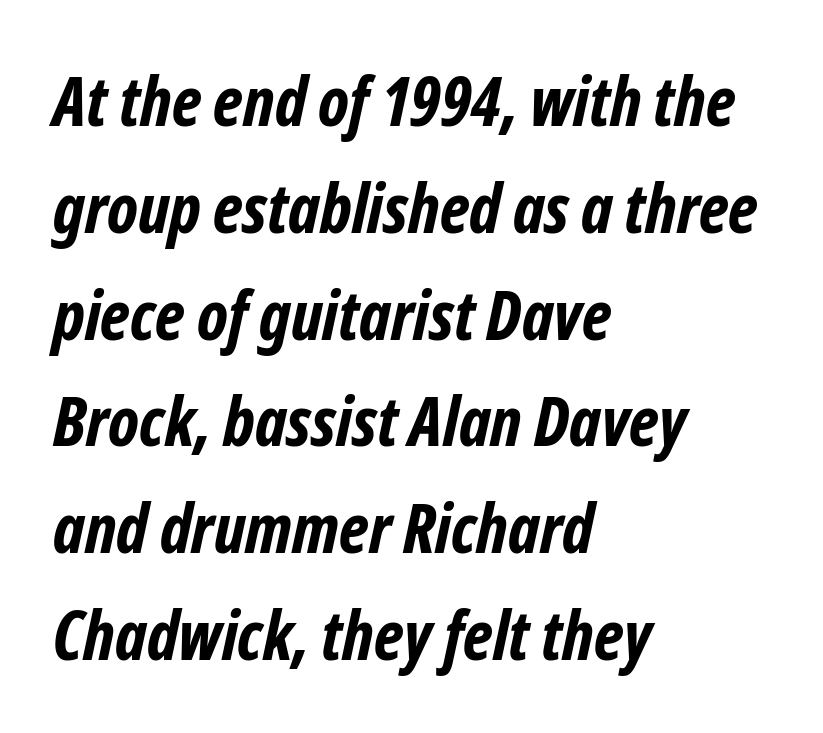
Q: Is the text bold? A: Yes.
Q: Is the typeface a serif or a sans-serif typeface? A: Sans-serif.
Q: Is the text underlined? A: No.
Q: How is the paragraph aligned? A: Left-aligned.
Q: Is the spacing between letters normal or unusually wide? A: Normal.
Q: Is the spacing between lines tight, normal or loose? A: Normal.
Q: Width (condensed, normal, or wide)? A: Condensed.
Q: Stroke contrast? A: Low.
Q: x-height? A: Medium.
Q: Monospaced? A: No.
